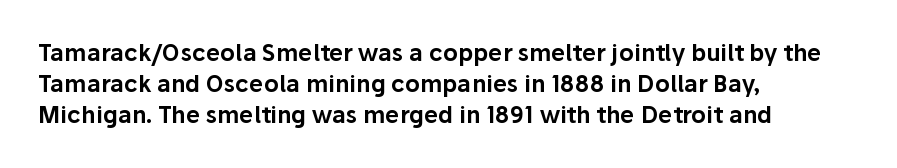
{"italic": "no", "underline": "no", "align": "left", "line_spacing": "normal", "line_spacing_ratio": 1.35, "letter_spacing": "normal", "letter_spacing_em": 0.0, "glyph_px": 23}
